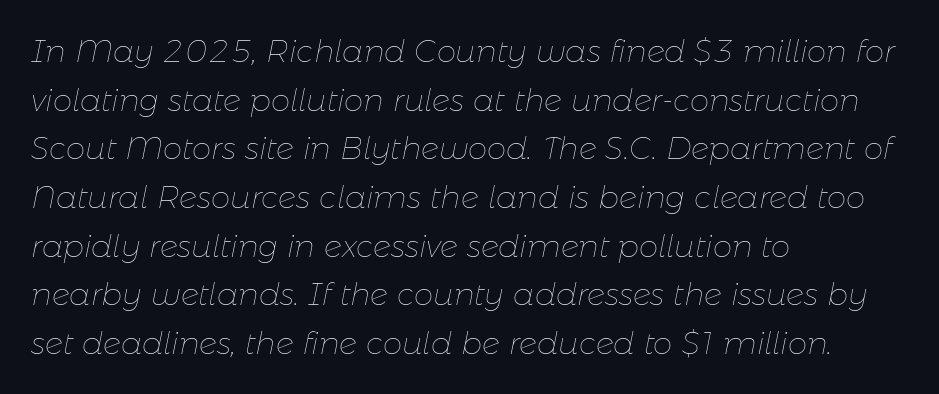
Looking at the ascenders, they clearly lean. Visually the block forms a straight wall on the left and a jagged coastline on the right. Honestly, the letter spacing is just normal — you wouldn't notice it. Decoration check: the copy has no underline. The face used here is proportionally spaced, like ordinary book or web type. Is the stroke heavy? The answer is a plain regular-or-lighter.
